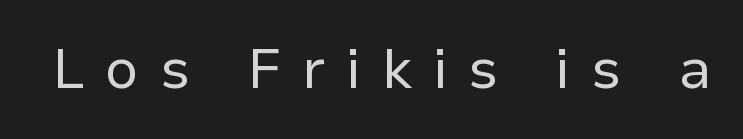
Think standard paragraph weight, or any step lighter than that. Each word looks stretched out because of the extra space between its letters. This is sans-serif lettering, the kind often seen on screens and signage. Is this a fixed-width face? No — the glyphs have proportional, varying widths. Posture: straight, roman, zero tilt. The area under the type is left untouched.
